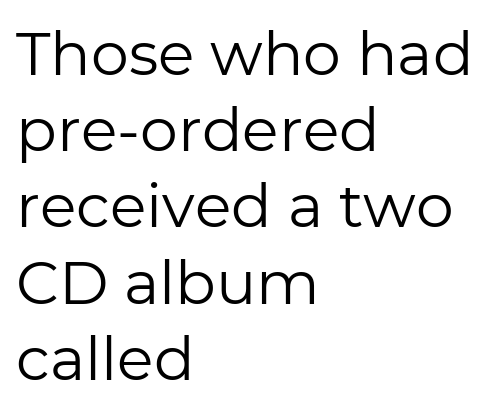
{"serif": "no", "italic": "no", "bold": "no", "weight": "regular", "width": "normal", "stroke_contrast": "low", "x_height": "medium", "monospaced": "no", "underline": "no", "align": "left", "line_spacing": "normal", "line_spacing_ratio": 1.27, "letter_spacing": "normal", "letter_spacing_em": 0.0, "glyph_px": 60}
